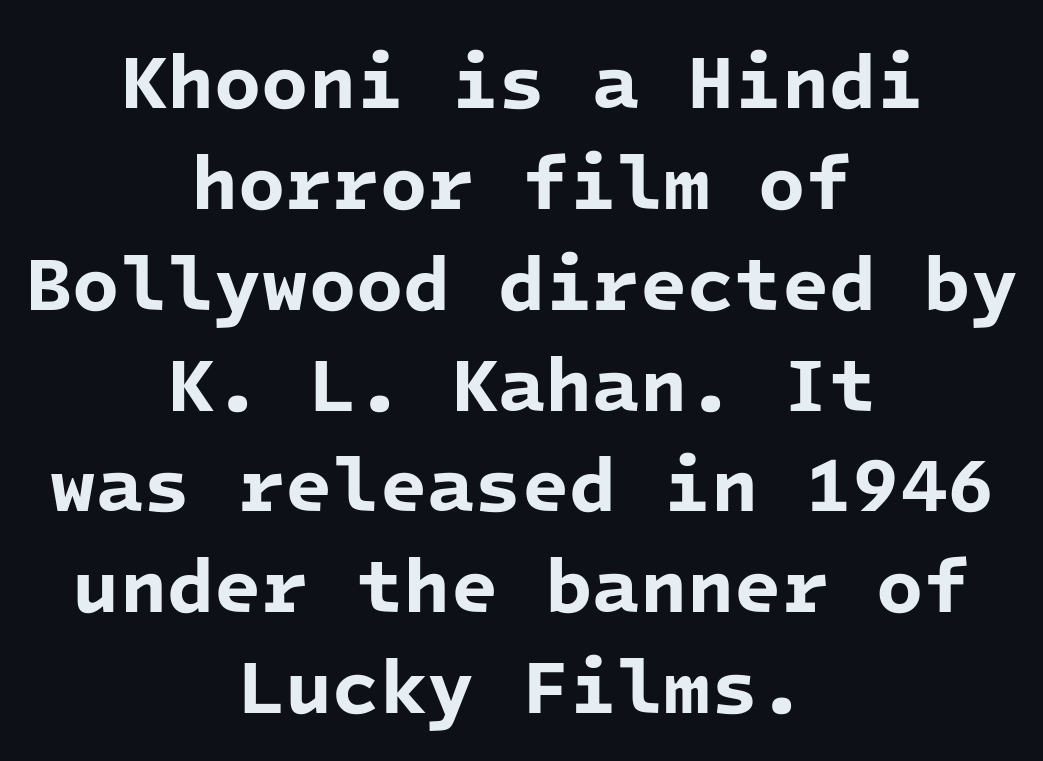
Q: Is the text bold? A: Yes.
Q: Is the typeface a serif or a sans-serif typeface? A: Sans-serif.
Q: Is the text underlined? A: No.
Q: How is the paragraph aligned? A: Centered.
Q: Is the spacing between letters normal or unusually wide? A: Normal.
Q: Is the spacing between lines tight, normal or loose? A: Normal.
Q: Width (condensed, normal, or wide)? A: Normal.
Q: Stroke contrast? A: Low.
Q: x-height? A: Medium.
Q: Monospaced? A: Yes.
